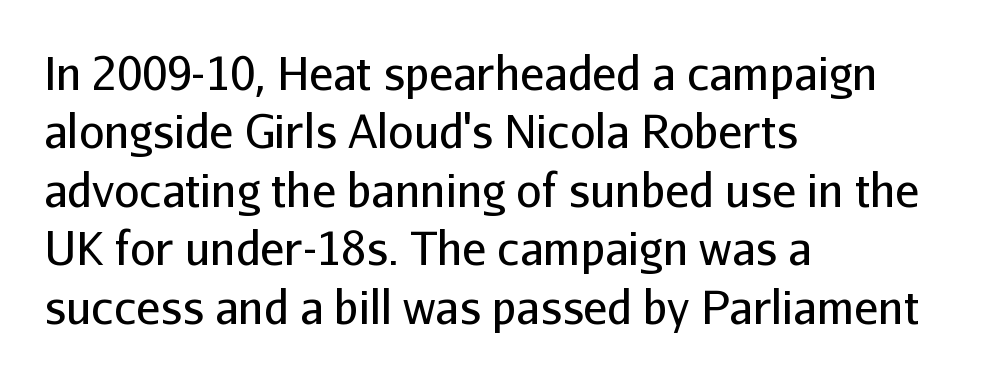
Quick note: interline space is typical. Each letter's strokes conclude bluntly, with no projecting serifs. Every character sits straight up, as roman type does. Where is the straight margin? On the left. Bold? No — there's no thickening of the strokes.
